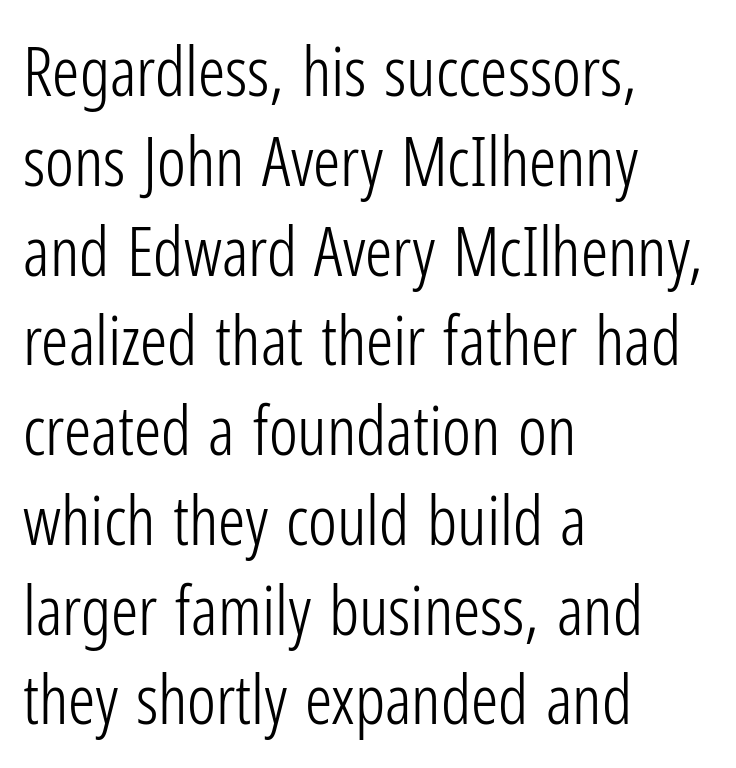
Nothing sits at the stroke ends, so this counts as sans-serif. In terms of posture, this sample is upright. Vertical stems look standard width or narrower in stroke. Each new line begins a customary step beneath the previous one. The face used here is rendered with its standard letterfit.
